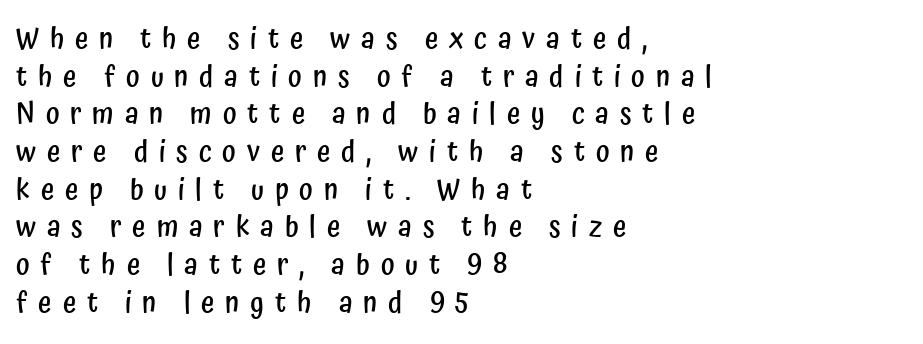
Q: Is the text bold? A: Semi-bold.
Q: Is the text italic (slanted)? A: No, it is upright.
Q: Is the typeface a serif or a sans-serif typeface? A: Sans-serif.
Q: Is the text underlined? A: No.
Q: How is the paragraph aligned? A: Left-aligned.
Q: Is the spacing between letters normal or unusually wide? A: Unusually wide.
Q: Is the spacing between lines tight, normal or loose? A: Normal.
Q: Width (condensed, normal, or wide)? A: Condensed.
Q: Stroke contrast? A: Low.
Q: x-height? A: Medium.
Q: Monospaced? A: No.
